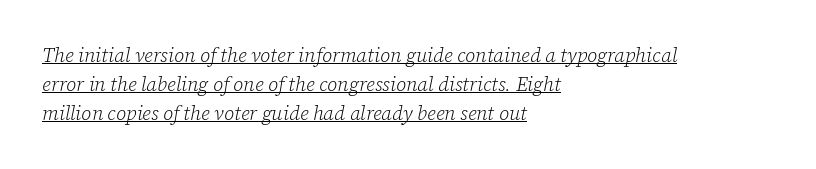
{"italic": "yes", "lean": "right", "slant_degrees": 12, "bold": "no", "underline": "yes", "align": "left", "line_spacing": "normal", "line_spacing_ratio": 1.45, "letter_spacing": "normal", "letter_spacing_em": 0.0, "glyph_px": 20}
